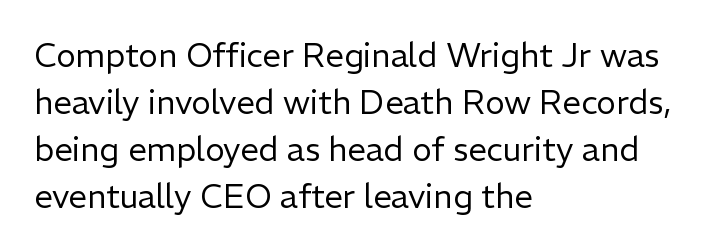
Q: Is the text bold? A: No.
Q: Is the text italic (slanted)? A: No, it is upright.
Q: Is the typeface a serif or a sans-serif typeface? A: Sans-serif.
Q: Is the text underlined? A: No.
Q: How is the paragraph aligned? A: Left-aligned.
Q: Is the spacing between letters normal or unusually wide? A: Normal.
Q: Is the spacing between lines tight, normal or loose? A: Normal.
Q: Width (condensed, normal, or wide)? A: Normal.
Q: Stroke contrast? A: Low.
Q: x-height? A: Medium.
Q: Monospaced? A: No.
